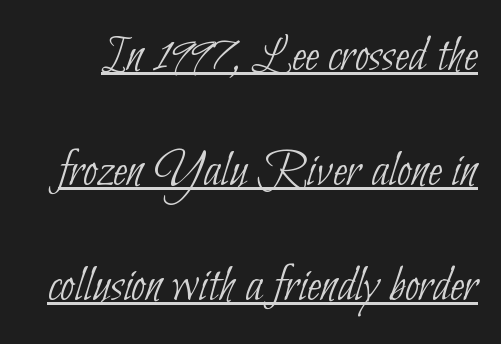
The passage shown is typed in a proportional face where columns would drift. Stems and bowls with no extra thickness — not bold. Has an underline been added? It has. Successive baselines arrive slowly, with a big drop between each. Nobody touched the tracking dial on this one. The letters carry no serifs — their stems end cleanly without finishing strokes.
